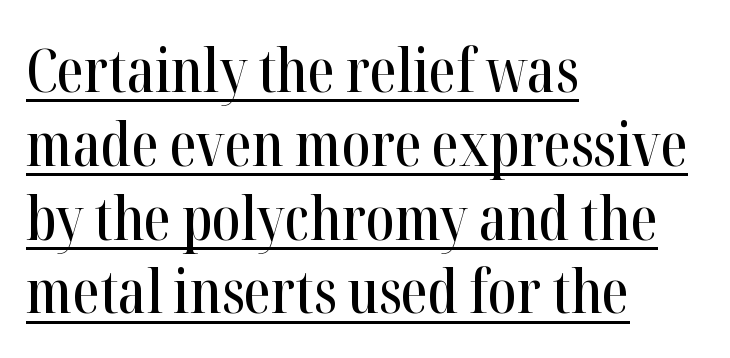
The image shows 61 px condensed serif type, upright; set left-aligned, line spacing 1.21x, normal letter spacing, underlined; high stroke contrast and a medium x-height.
